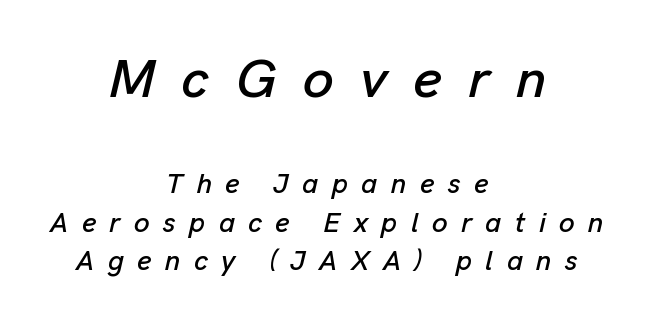
Q: Is the text italic (slanted)? A: Yes, it leans right by about 13 degrees.
Q: Is the text underlined? A: No.
Q: How is the paragraph aligned? A: Centered.
Q: Is the spacing between letters normal or unusually wide? A: Unusually wide.
Q: Is the spacing between lines tight, normal or loose? A: Normal.
Q: Which block of text is set in a larger size, the first (top) or the second (bottom)? A: The first (top) one.
Q: Width (condensed, normal, or wide)? A: Normal.
Q: Stroke contrast? A: Low.
Q: x-height? A: Medium.
Q: Monospaced? A: No.
